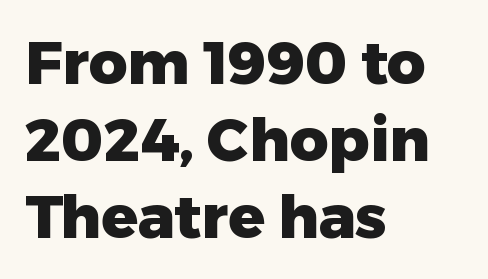
Q: Is the text bold? A: Yes.
Q: Is the text italic (slanted)? A: No, it is upright.
Q: Is the typeface a serif or a sans-serif typeface? A: Sans-serif.
Q: Is the text underlined? A: No.
Q: How is the paragraph aligned? A: Left-aligned.
Q: Is the spacing between letters normal or unusually wide? A: Normal.
Q: Is the spacing between lines tight, normal or loose? A: Normal.
Q: Width (condensed, normal, or wide)? A: Normal.
Q: Stroke contrast? A: Low.
Q: x-height? A: Medium.
Q: Monospaced? A: No.
